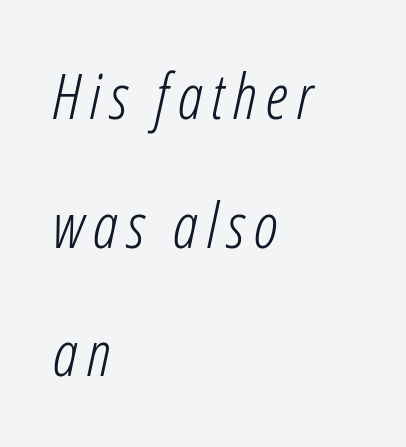
{"italic": "yes", "lean": "right", "slant_degrees": 12, "bold": "no", "weight": "light", "width": "condensed", "stroke_contrast": "low", "x_height": "medium", "monospaced": "no", "underline": "no", "align": "left", "line_spacing": "loose", "line_spacing_ratio": 2.04, "glyph_px": 63}
